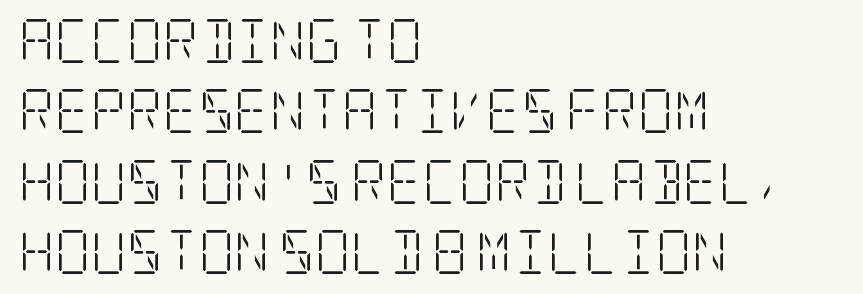
Q: Is the text bold? A: No.
Q: Is the text italic (slanted)? A: No, it is upright.
Q: Is the typeface a serif or a sans-serif typeface? A: Serif.
Q: Is the text underlined? A: No.
Q: How is the paragraph aligned? A: Left-aligned.
Q: Is the spacing between letters normal or unusually wide? A: Normal.
Q: Is the spacing between lines tight, normal or loose? A: Normal.
Q: Width (condensed, normal, or wide)? A: Condensed.
Q: Stroke contrast? A: Low.
Q: x-height? A: Large.
